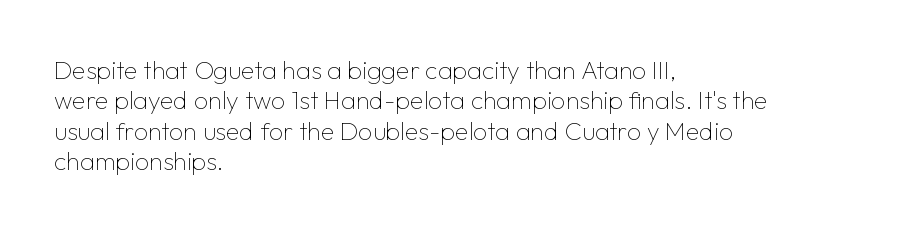
The image shows 25 px text type, upright; set left-aligned, line spacing 1.22x, normal letter spacing, not underlined.
